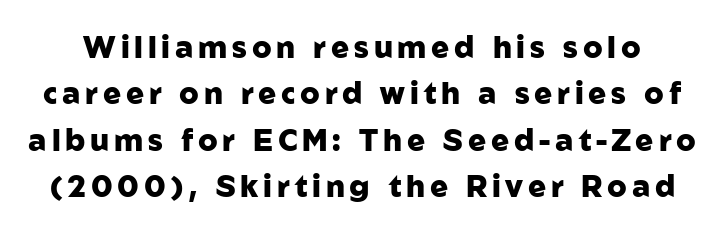
{"serif": "no", "italic": "no", "bold": "yes", "weight": "heavy", "width": "normal", "stroke_contrast": "low", "x_height": "medium", "monospaced": "no", "underline": "no", "line_spacing": "normal", "line_spacing_ratio": 1.55, "glyph_px": 30}
